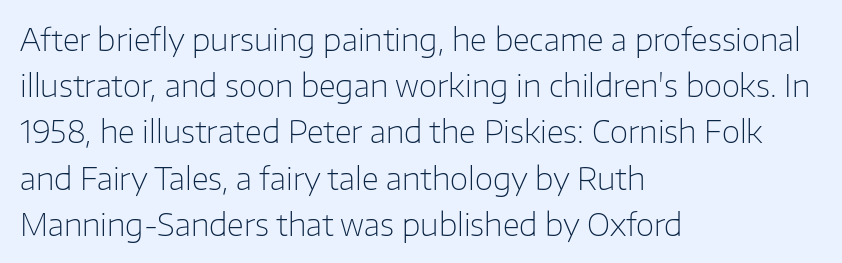
Q: Is the text bold? A: No.
Q: Is the text italic (slanted)? A: No, it is upright.
Q: Is the typeface a serif or a sans-serif typeface? A: Sans-serif.
Q: Is the text underlined? A: No.
Q: How is the paragraph aligned? A: Left-aligned.
Q: Is the spacing between letters normal or unusually wide? A: Normal.
Q: Is the spacing between lines tight, normal or loose? A: Normal.
Q: Width (condensed, normal, or wide)? A: Normal.
Q: Stroke contrast? A: Low.
Q: x-height? A: Medium.
Q: Monospaced? A: No.
